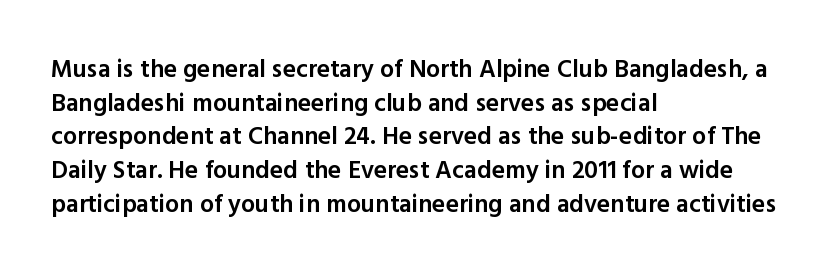
{"italic": "no", "bold": "semi", "underline": "no", "align": "left", "line_spacing": "normal", "line_spacing_ratio": 1.35, "letter_spacing": "normal", "letter_spacing_em": 0.0, "glyph_px": 25}
